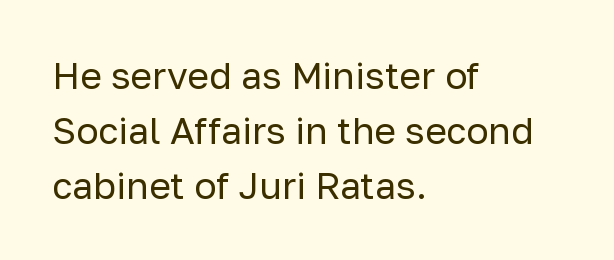
This sample has the flowing, uneven cadence of proportional lettering. Classification — sans serif. Is the type heavy? It reads as light-to-regular instead. Is the letter spacing exaggerated? No — it looks like the ordinary default. Ordinary non-slanted type is in use. Each row of text sits above clean, open space.
